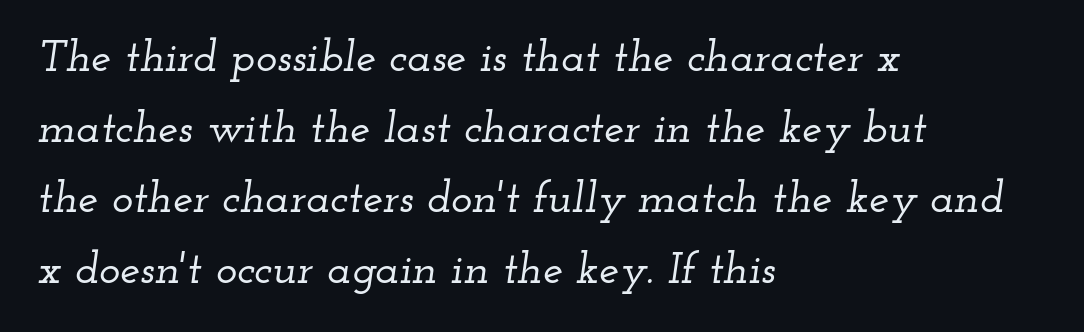
Lines of text with bare space underneath. Looks like regular typesetting: each glyph gets only the width it needs. Examine the stroke ends and you'll spot serifs. Tracking here is standard; glyphs follow each other at the usual distance.
